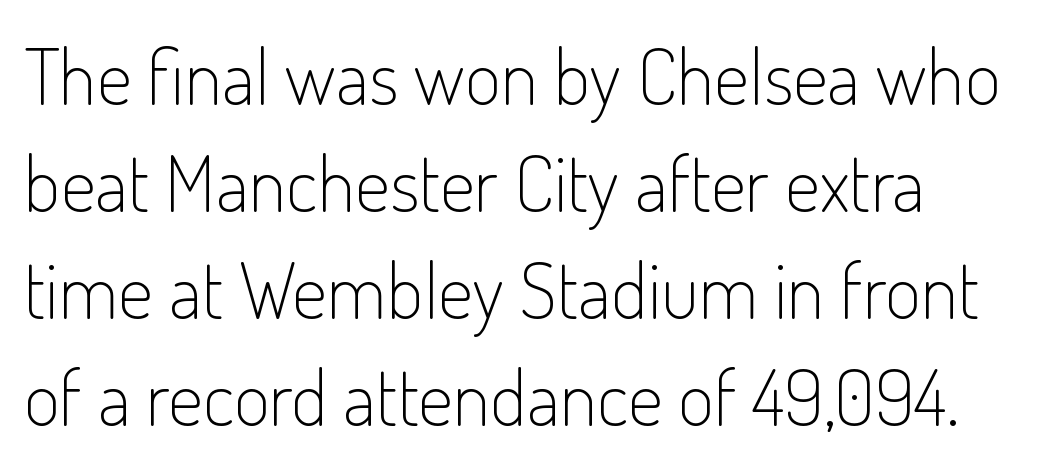
Q: Is the text bold? A: No.
Q: Is the text italic (slanted)? A: No, it is upright.
Q: Is the typeface a serif or a sans-serif typeface? A: Sans-serif.
Q: Is the text underlined? A: No.
Q: How is the paragraph aligned? A: Left-aligned.
Q: Is the spacing between letters normal or unusually wide? A: Normal.
Q: Is the spacing between lines tight, normal or loose? A: Normal.
Q: Width (condensed, normal, or wide)? A: Condensed.
Q: Stroke contrast? A: Low.
Q: x-height? A: Small.
Q: Monospaced? A: No.
